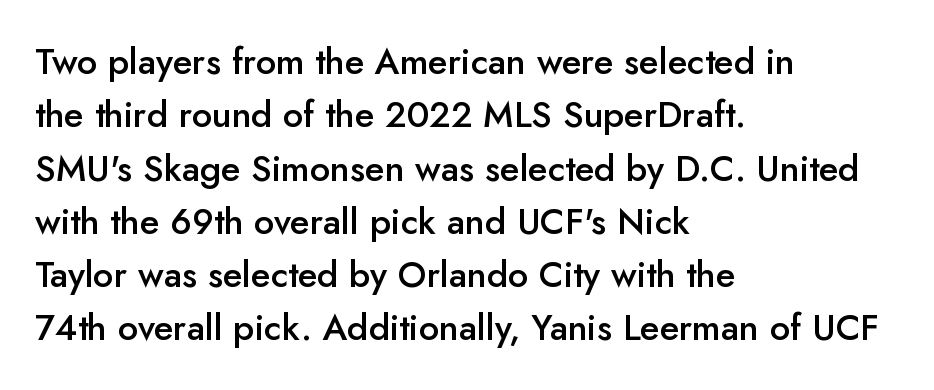
{"serif": "no", "italic": "no", "bold": "semi", "weight": "semibold", "width": "normal", "stroke_contrast": "low", "x_height": "small", "monospaced": "no", "underline": "no", "align": "left", "line_spacing": "normal", "line_spacing_ratio": 1.48, "letter_spacing": "normal", "letter_spacing_em": 0.0, "glyph_px": 36}
